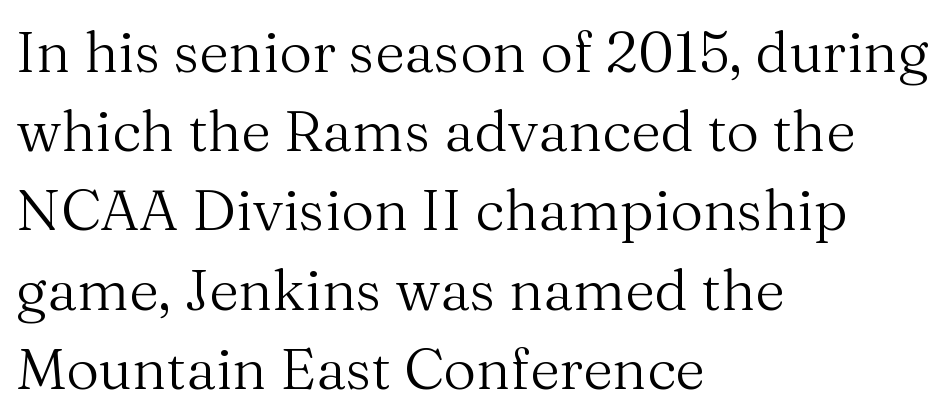
Alignment: flush left. The type sits square on the baseline with zero lean. This rendering leaves character spacing at its baseline value. No extra ink here — the face is not bold.
